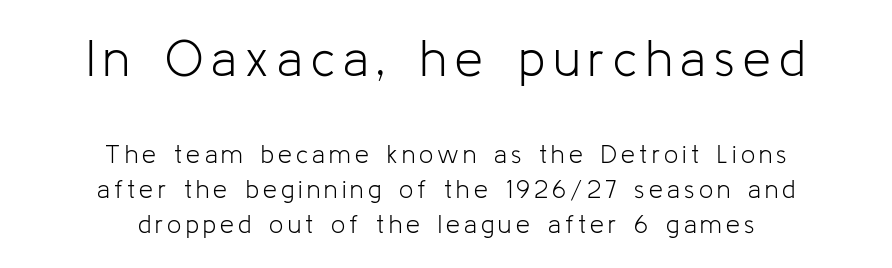
A typesetter would call this proportional, since set widths differ per character. Leftover space on each line is divided equally before and after the words. Is there any slant? The stems are plumb. A student would notice the top passage is typeset larger than what follows. Quick note: underline off.
